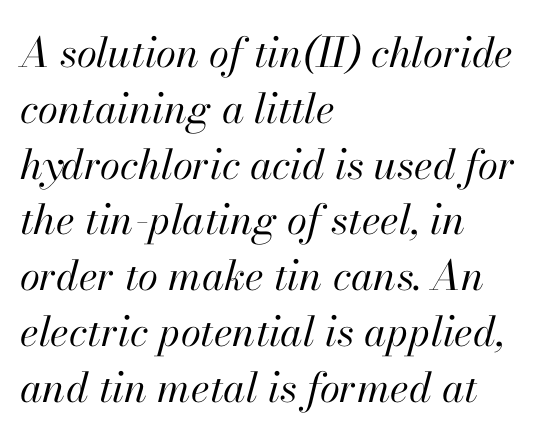
Q: Is the text bold? A: No.
Q: Is the text italic (slanted)? A: Yes, it leans right by about 13 degrees.
Q: Is the text underlined? A: No.
Q: How is the paragraph aligned? A: Left-aligned.
Q: Is the spacing between letters normal or unusually wide? A: Normal.
Q: Is the spacing between lines tight, normal or loose? A: Normal.
Q: Width (condensed, normal, or wide)? A: Normal.
Q: Stroke contrast? A: High.
Q: x-height? A: Small.
Q: Monospaced? A: No.
